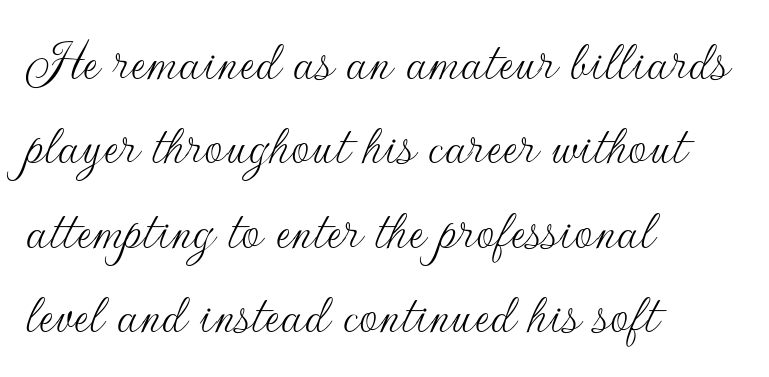
Observe the absence of serifs on each vertical stroke in this sample. Looks like regular typesetting: each glyph gets only the width it needs. This sample uses plain, unmodified letter spacing. Each new line begins a customary step beneath the previous one.
